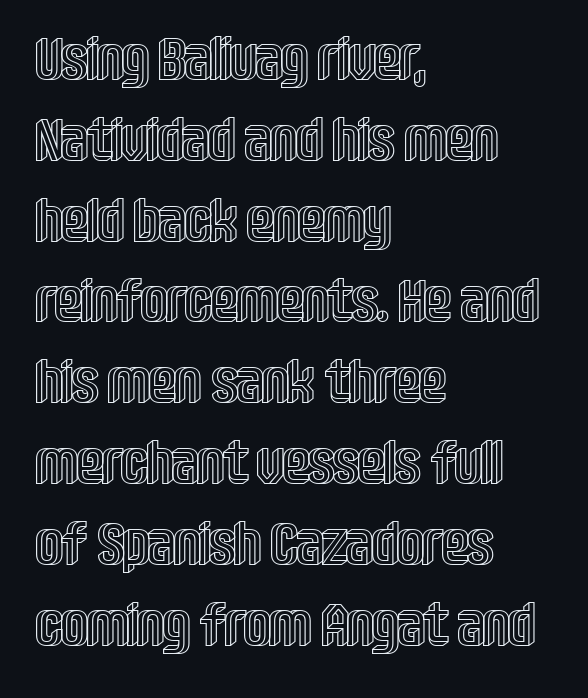
{"italic": "no", "width": "condensed", "x_height": "large", "monospaced": "no", "underline": "no", "align": "left", "line_spacing": "normal", "line_spacing_ratio": 1.37, "letter_spacing": "normal", "letter_spacing_em": 0.0, "glyph_px": 59}
